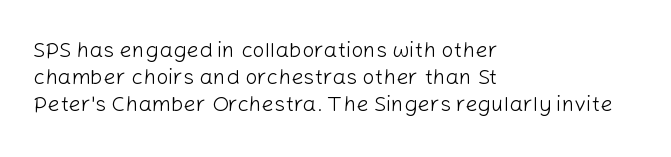
{"italic": "no", "bold": "no", "underline": "no", "align": "left", "line_spacing_ratio": 1.22, "letter_spacing": "normal", "letter_spacing_em": 0.0, "glyph_px": 22}
